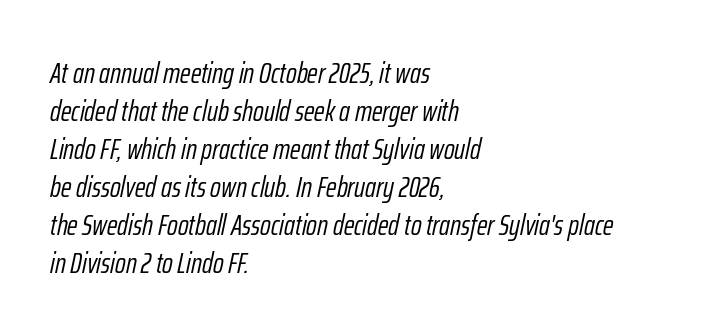
{"italic": "yes", "lean": "right", "slant_degrees": 12, "bold": "no", "weight": "light", "width": "condensed", "stroke_contrast": "low", "x_height": "medium", "monospaced": "no", "underline": "no", "align": "left", "line_spacing": "normal", "line_spacing_ratio": 1.31, "letter_spacing": "normal", "letter_spacing_em": 0.0, "glyph_px": 29}
